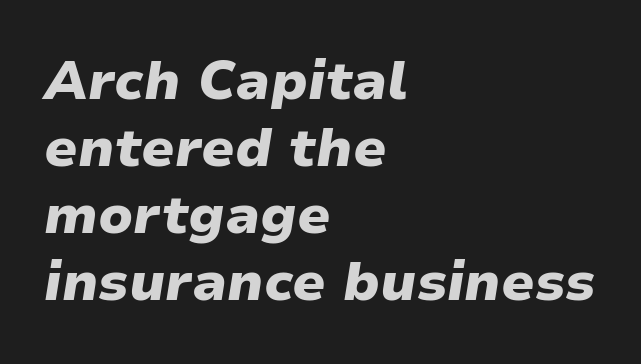
You could call the tracking neutral — neither tight nor loose. Does the lettering tilt? It does — this is italic. Decoration check: the copy has no underline. A student would call this left alignment; a typographer would say flush left, rag right. These lines are rendered in a variable-pitch font. Plenty of ink on the page — the face is bold.
